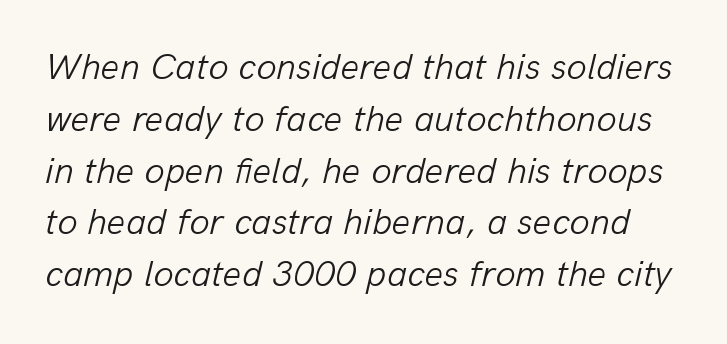
{"italic": "yes", "lean": "right", "slant_degrees": 13, "bold": "no", "weight": "light", "width": "normal", "stroke_contrast": "low", "x_height": "medium", "monospaced": "no", "underline": "no", "line_spacing": "normal", "line_spacing_ratio": 1.4, "letter_spacing": "normal", "letter_spacing_em": 0.0, "glyph_px": 37}
